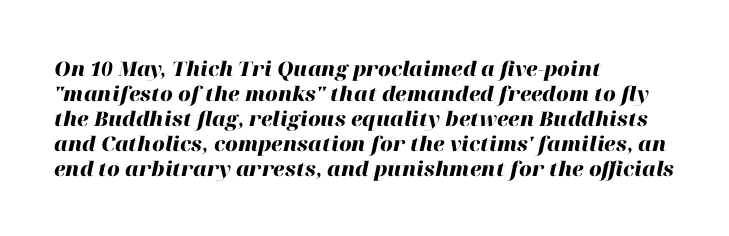
The image shows 20 px bold type, italic (leaning right); set left-aligned, normal line spacing (1.25x), normal letter spacing, not underlined.
